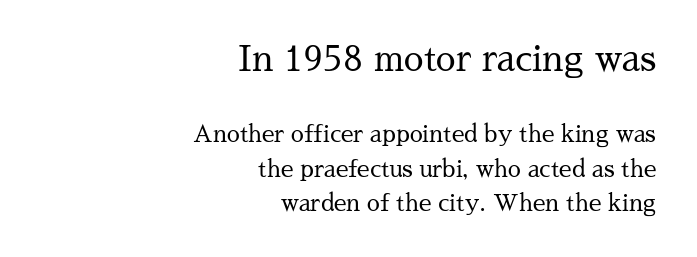
{"serif": "yes", "italic": "no", "bold": "no", "weight": "regular", "width": "normal", "stroke_contrast": "medium", "x_height": "medium", "monospaced": "no", "underline": "no", "align": "right", "line_spacing": "normal", "line_spacing_ratio": 1.51, "letter_spacing": "normal", "letter_spacing_em": 0.0, "larger_block": "first", "size_ratio": 1.52, "glyph_px": 35}
